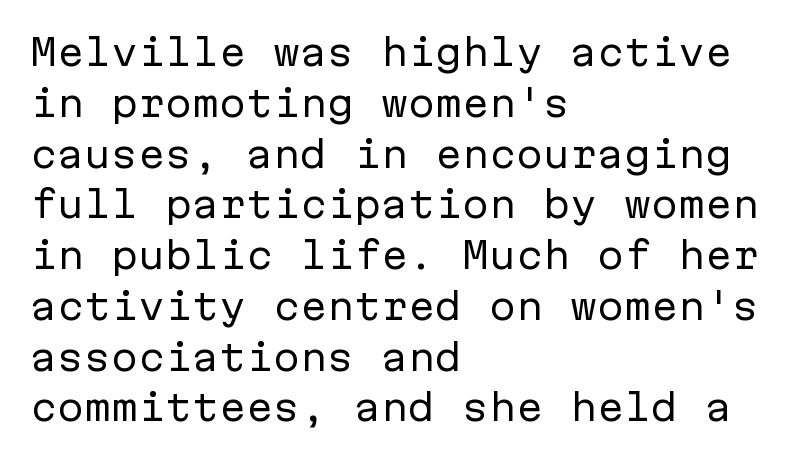
The image shows 36 px regular-weight sans-serif type, upright, monospaced; set left-aligned, normal line spacing (1.41x), normal letter spacing, not underlined; low stroke contrast and a medium x-height.
